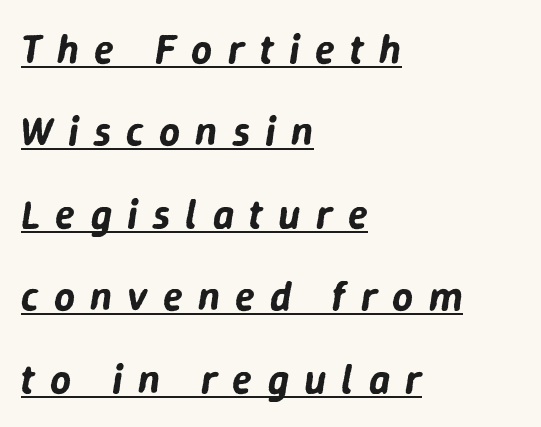
{"italic": "yes", "lean": "right", "slant_degrees": 9, "width": "normal", "stroke_contrast": "low", "x_height": "medium", "monospaced": "no", "underline": "yes", "align": "left", "line_spacing": "loose", "line_spacing_ratio": 2.01, "letter_spacing": "wide", "letter_spacing_em": 0.37, "glyph_px": 41}
